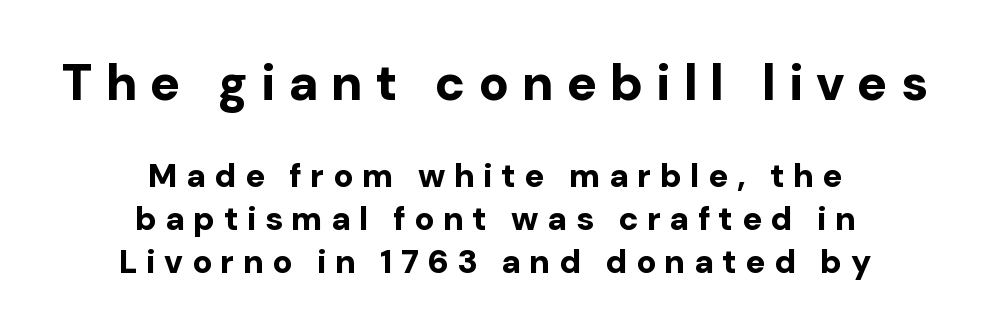
Q: Is the text bold? A: Yes.
Q: Is the text italic (slanted)? A: No, it is upright.
Q: Is the typeface a serif or a sans-serif typeface? A: Sans-serif.
Q: Is the text underlined? A: No.
Q: How is the paragraph aligned? A: Centered.
Q: Is the spacing between letters normal or unusually wide? A: Unusually wide.
Q: Is the spacing between lines tight, normal or loose? A: Normal.
Q: Which block of text is set in a larger size, the first (top) or the second (bottom)? A: The first (top) one.
Q: Width (condensed, normal, or wide)? A: Normal.
Q: Stroke contrast? A: Low.
Q: x-height? A: Medium.
Q: Monospaced? A: No.
